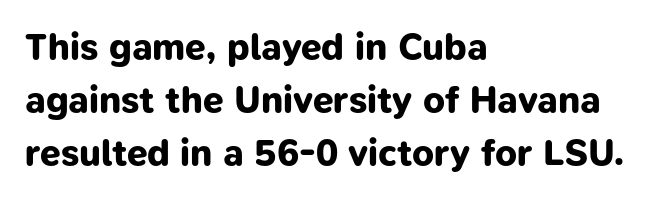
The image shows 37 px bold sans-serif type; set left-aligned, normal line spacing (1.43x), normal letter spacing, not underlined; low stroke contrast and a medium x-height.
